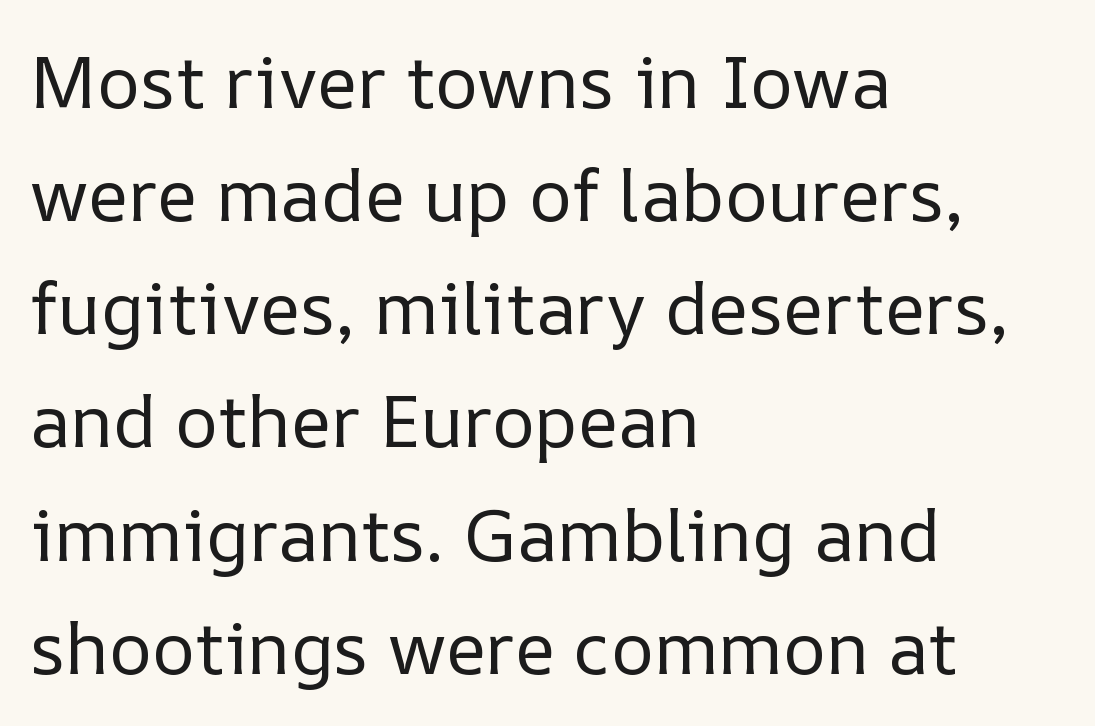
Q: Is the text bold? A: No.
Q: Is the text italic (slanted)? A: No, it is upright.
Q: Is the text underlined? A: No.
Q: How is the paragraph aligned? A: Left-aligned.
Q: Is the spacing between letters normal or unusually wide? A: Normal.
Q: Is the spacing between lines tight, normal or loose? A: Normal.
Q: Width (condensed, normal, or wide)? A: Normal.
Q: Stroke contrast? A: Low.
Q: x-height? A: Medium.
Q: Monospaced? A: No.
